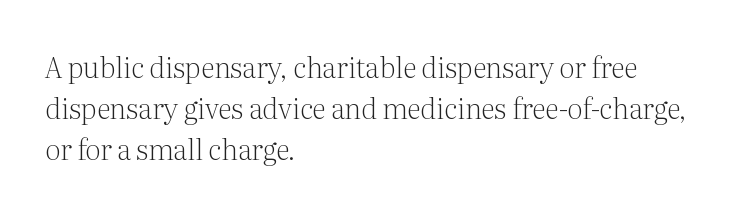
{"serif": "yes", "italic": "no", "bold": "no", "weight": "light", "width": "normal", "stroke_contrast": "medium", "x_height": "medium", "monospaced": "no", "underline": "no", "align": "left", "line_spacing": "normal", "line_spacing_ratio": 1.47, "letter_spacing": "normal", "letter_spacing_em": 0.0, "glyph_px": 28}
